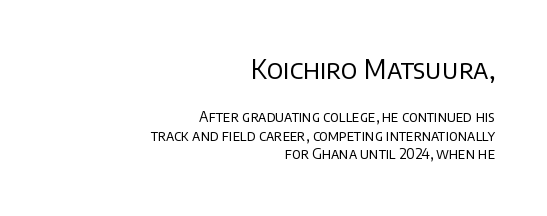
Q: Is the text bold? A: No.
Q: Is the text italic (slanted)? A: No, it is upright.
Q: Is the text underlined? A: No.
Q: How is the paragraph aligned? A: Right-aligned.
Q: Is the spacing between letters normal or unusually wide? A: Normal.
Q: Is the spacing between lines tight, normal or loose? A: Normal.
Q: Which block of text is set in a larger size, the first (top) or the second (bottom)? A: The first (top) one.
